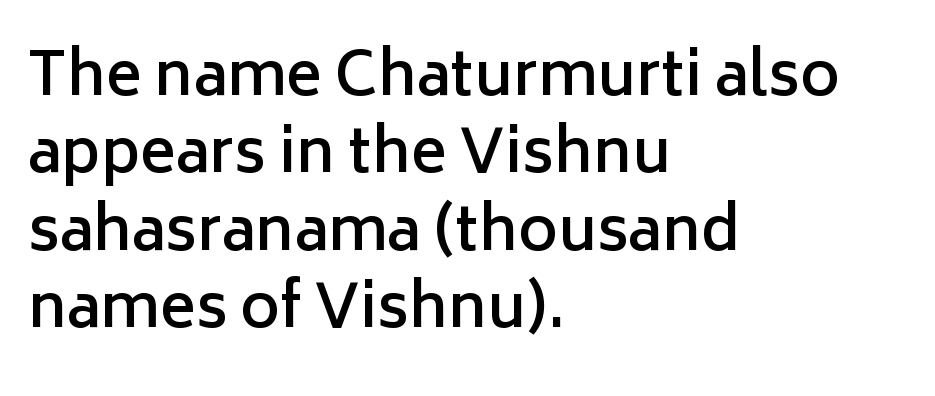
Summary of vertical rhythm: regular, with standard interline spacing. The lettering holds an erect, upright posture throughout. Short and long lines alike share a common starting point at left. In terms of letterform style, serifs are entirely absent. Is the type bold? Partly — it's a semibold, heavier than regular but not fully bold.
